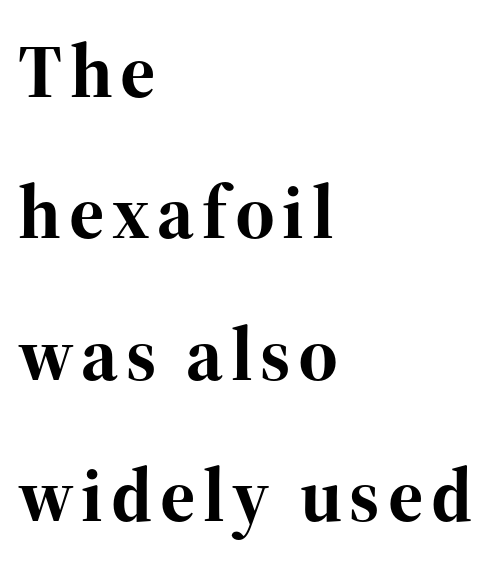
{"serif": "yes", "italic": "no", "bold": "yes", "weight": "bold", "width": "normal", "stroke_contrast": "high", "x_height": "medium", "monospaced": "no", "underline": "no", "align": "left", "line_spacing_ratio": 1.86, "glyph_px": 76}
